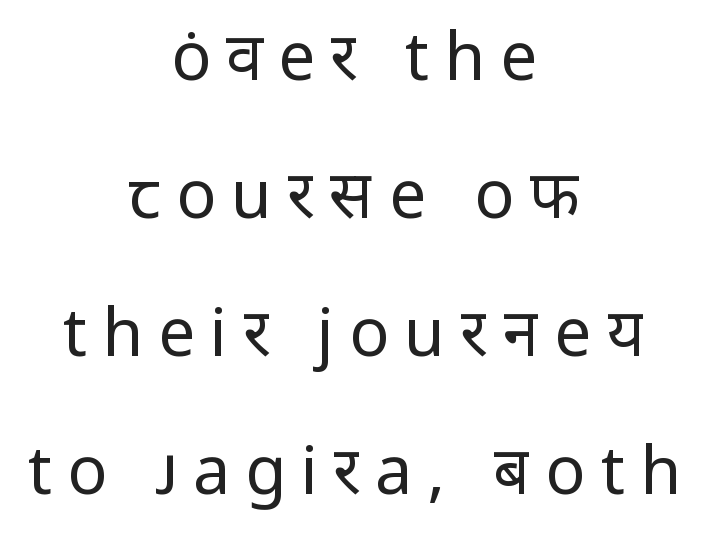
The image shows 66 px regular-weight sans-serif type, upright; set centered, loose line spacing (2.09x), unusually wide letter spacing (+0.23 em), not underlined; low stroke contrast and a medium x-height.
